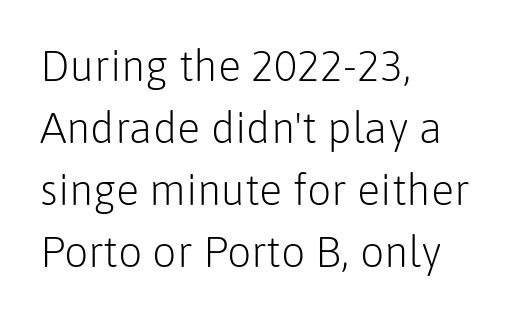
The image shows 43 px light sans-serif type, upright; set left-aligned, normal line spacing (1.44x), normal letter spacing, not underlined; low stroke contrast and a medium x-height.
